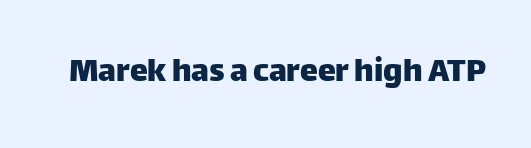
The image shows 36 px sans-serif type, upright; set normal letter spacing, not underlined; low stroke contrast and a large x-height.
